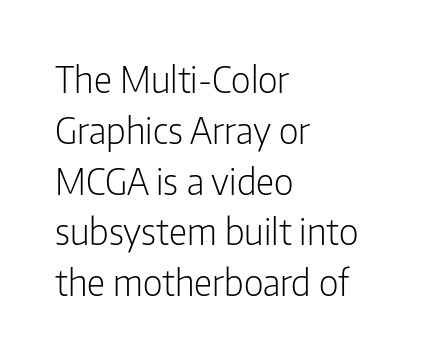
{"serif": "no", "italic": "no", "bold": "no", "weight": "light", "width": "condensed", "stroke_contrast": "low", "x_height": "medium", "monospaced": "no", "underline": "no", "align": "left", "line_spacing": "normal", "line_spacing_ratio": 1.41, "letter_spacing": "normal", "letter_spacing_em": 0.0, "glyph_px": 36}
